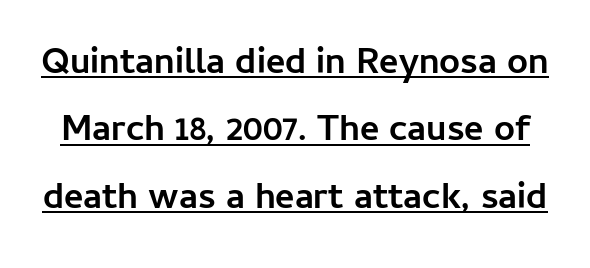
A rule runs beneath these lines of type. Do the characters align in a grid? No, the font is proportional. The rendering keeps characters at their native spacing. Each glyph is drawn with heavy, bold strokes. I'd call this a sans setting — the letters go barefoot.
